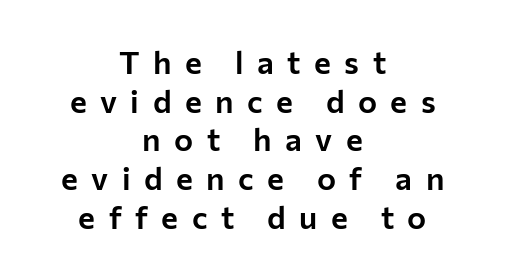
The image shows 32 px sans-serif type, upright; set centered, line spacing 1.21x, unusually wide letter spacing (+0.42 em), not underlined; low stroke contrast and a medium x-height.
